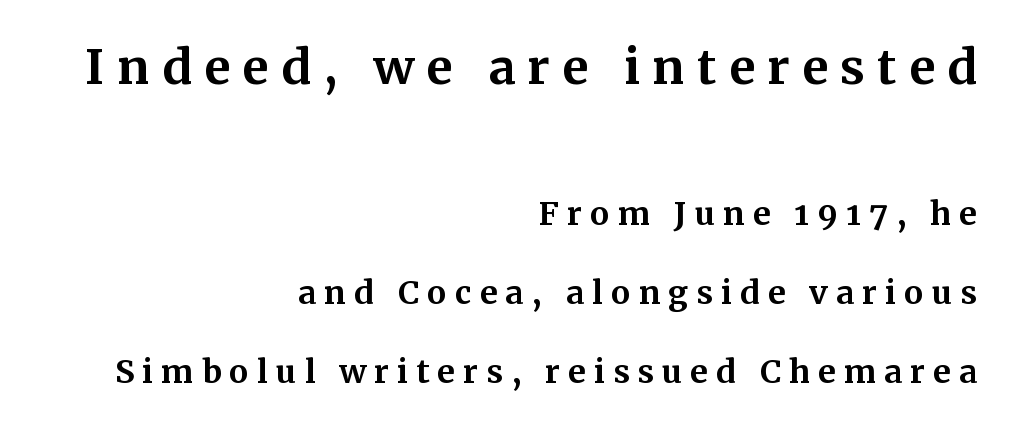
The image shows 48 px bold serif type, upright; set right-aligned, loose line spacing (2.47x), unusually wide letter spacing (+0.25 em), not underlined; the first (top) block is 1.5x larger; medium stroke contrast and a medium x-height.
